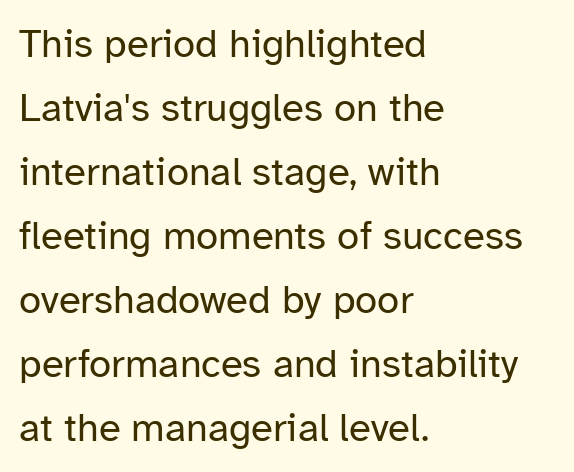
{"serif": "no", "italic": "no", "bold": "no", "weight": "regular", "width": "normal", "stroke_contrast": "low", "x_height": "medium", "monospaced": "no", "underline": "no", "align": "left", "line_spacing": "normal", "line_spacing_ratio": 1.6, "letter_spacing": "normal", "letter_spacing_em": 0.0, "glyph_px": 40}
